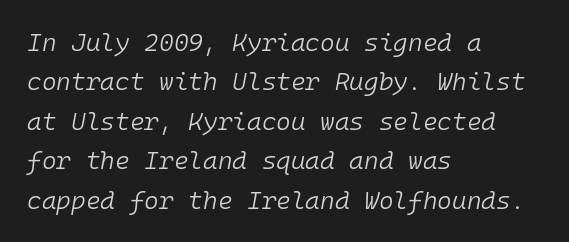
Q: Is the text bold? A: No.
Q: Is the text italic (slanted)? A: Yes, it leans right by about 10 degrees.
Q: Is the text underlined? A: No.
Q: How is the paragraph aligned? A: Left-aligned.
Q: Is the spacing between letters normal or unusually wide? A: Normal.
Q: Is the spacing between lines tight, normal or loose? A: Normal.
